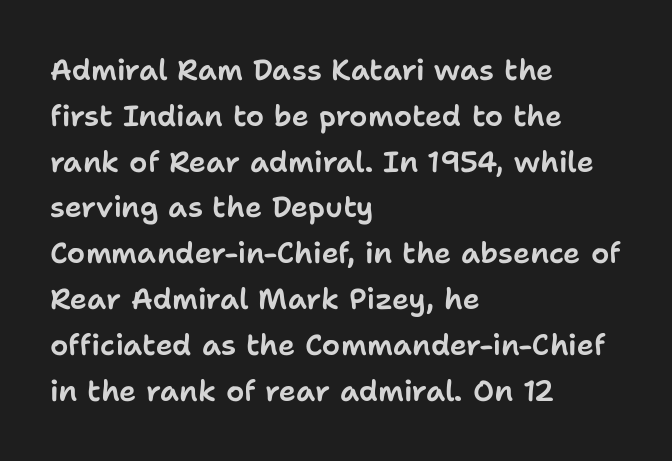
Typographically, this falls in the sans-serif category. Nobody touched the tracking dial on this one. These lines are set flush left with a ragged right edge. The specimen omits any rule beneath the text block's lines.
